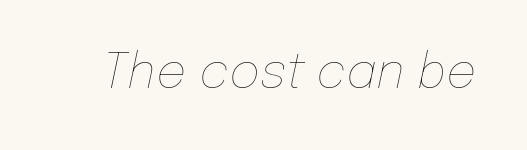
{"italic": "yes", "lean": "right", "slant_degrees": 12, "bold": "no", "weight": "thin", "width": "normal", "stroke_contrast": "low", "x_height": "medium", "monospaced": "no", "underline": "no", "letter_spacing": "normal", "letter_spacing_em": 0.0, "glyph_px": 48}
